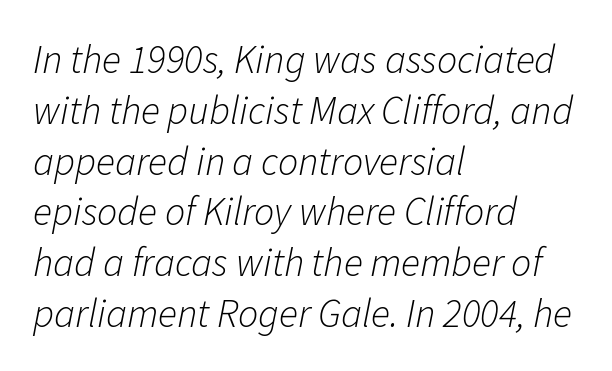
Q: Is the text bold? A: No.
Q: Is the text italic (slanted)? A: Yes, it leans right by about 11 degrees.
Q: Is the text underlined? A: No.
Q: How is the paragraph aligned? A: Left-aligned.
Q: Is the spacing between letters normal or unusually wide? A: Normal.
Q: Is the spacing between lines tight, normal or loose? A: Normal.
Q: Width (condensed, normal, or wide)? A: Normal.
Q: Stroke contrast? A: Low.
Q: x-height? A: Medium.
Q: Monospaced? A: No.
